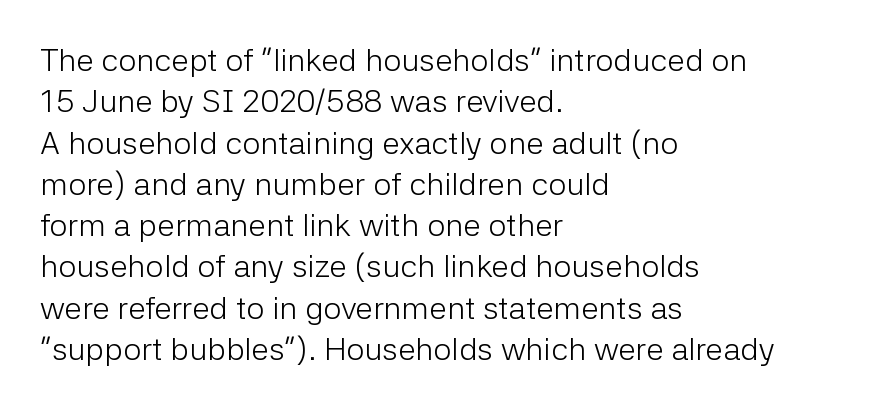
Q: Is the text bold? A: No.
Q: Is the text italic (slanted)? A: No, it is upright.
Q: Is the typeface a serif or a sans-serif typeface? A: Sans-serif.
Q: Is the text underlined? A: No.
Q: How is the paragraph aligned? A: Left-aligned.
Q: Is the spacing between letters normal or unusually wide? A: Normal.
Q: Is the spacing between lines tight, normal or loose? A: Normal.
Q: Width (condensed, normal, or wide)? A: Normal.
Q: Stroke contrast? A: Low.
Q: x-height? A: Medium.
Q: Monospaced? A: No.
